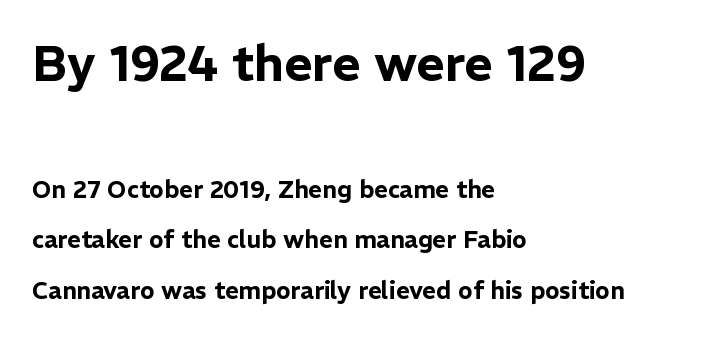
{"serif": "no", "italic": "no", "width": "normal", "stroke_contrast": "low", "x_height": "medium", "monospaced": "no", "underline": "no", "align": "left", "line_spacing": "loose", "line_spacing_ratio": 2.1, "letter_spacing": "normal", "letter_spacing_em": 0.0, "larger_block": "first", "size_ratio": 2.04, "glyph_px": 49}
